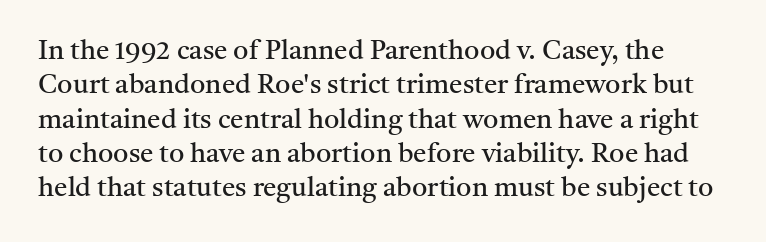
The letters stand straight up with perfectly vertical stems. Inter-character spacing is left at the font's built-in metrics. A normal amount of white space separates one row of letters from the next. Descender tails drop into unmarked territory. The letters look calm and open, with moderate or lighter stems.
